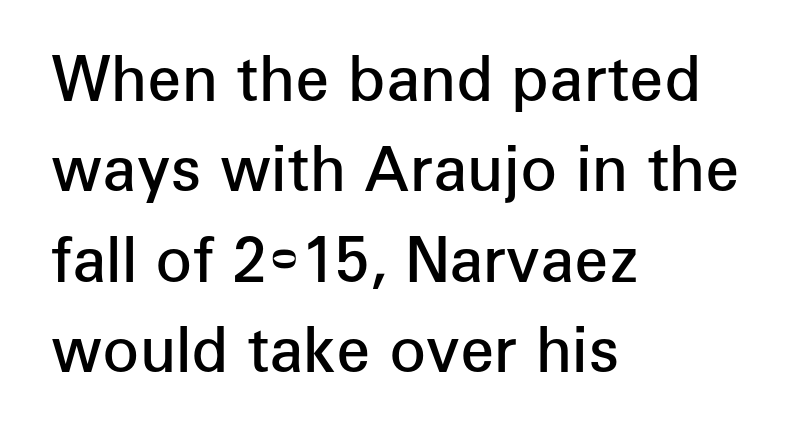
Q: Is the text bold? A: Semi-bold.
Q: Is the text italic (slanted)? A: No, it is upright.
Q: Is the typeface a serif or a sans-serif typeface? A: Sans-serif.
Q: Is the text underlined? A: No.
Q: How is the paragraph aligned? A: Left-aligned.
Q: Is the spacing between letters normal or unusually wide? A: Normal.
Q: Is the spacing between lines tight, normal or loose? A: Normal.
Q: Width (condensed, normal, or wide)? A: Normal.
Q: Stroke contrast? A: Low.
Q: x-height? A: Medium.
Q: Monospaced? A: No.
